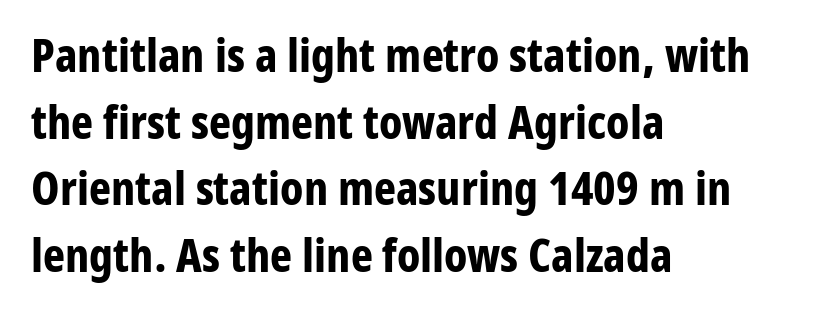
{"serif": "no", "italic": "no", "bold": "yes", "weight": "bold", "width": "condensed", "stroke_contrast": "low", "x_height": "medium", "monospaced": "no", "underline": "no", "align": "left", "line_spacing": "normal", "line_spacing_ratio": 1.42, "letter_spacing": "normal", "letter_spacing_em": 0.0, "glyph_px": 47}
